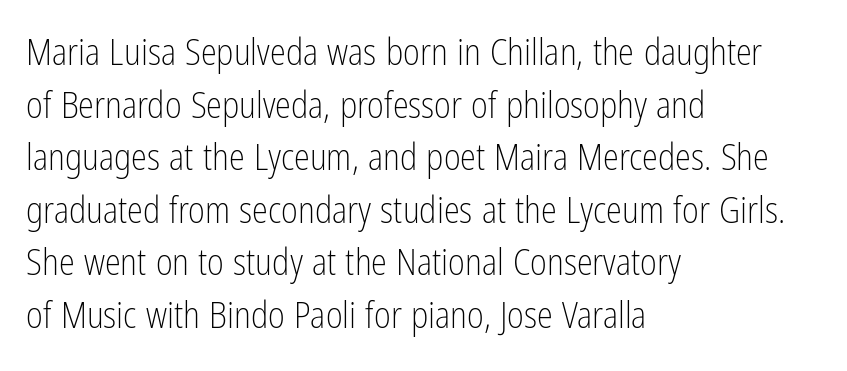
Typeset ragged right — the left edge is the straight one. Bare-footed words on every line. Looks like regular typesetting: each glyph gets only the width it needs. This sample uses plain, unmodified letter spacing. The line-height multiplier appears to be the usual default. Weight: in the light-to-regular range.
